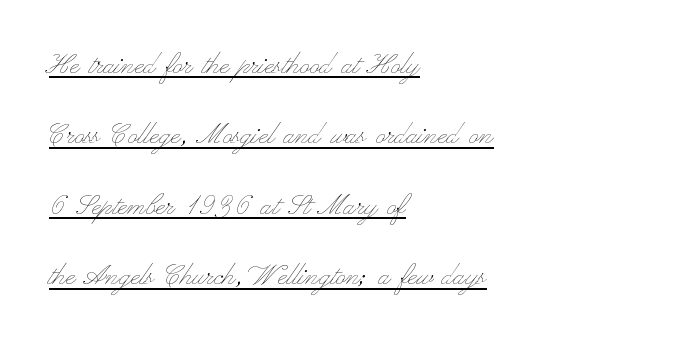
The image shows 34 px thin, wide type; set left-aligned, loose line spacing (2.07x), normal letter spacing, underlined; low stroke contrast and a small x-height.
